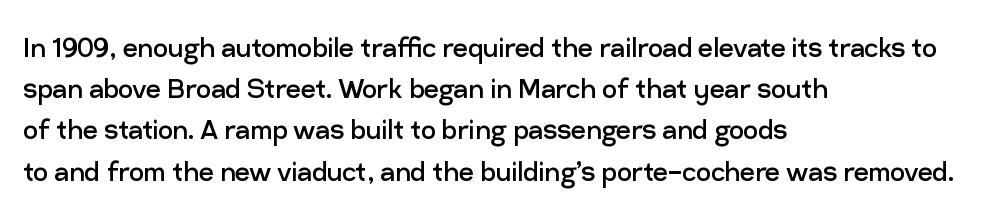
Q: Is the text bold? A: No.
Q: Is the text italic (slanted)? A: No, it is upright.
Q: Is the typeface a serif or a sans-serif typeface? A: Sans-serif.
Q: Is the text underlined? A: No.
Q: How is the paragraph aligned? A: Left-aligned.
Q: Is the spacing between letters normal or unusually wide? A: Normal.
Q: Is the spacing between lines tight, normal or loose? A: Normal.
Q: Width (condensed, normal, or wide)? A: Normal.
Q: Stroke contrast? A: Low.
Q: x-height? A: Medium.
Q: Monospaced? A: No.
